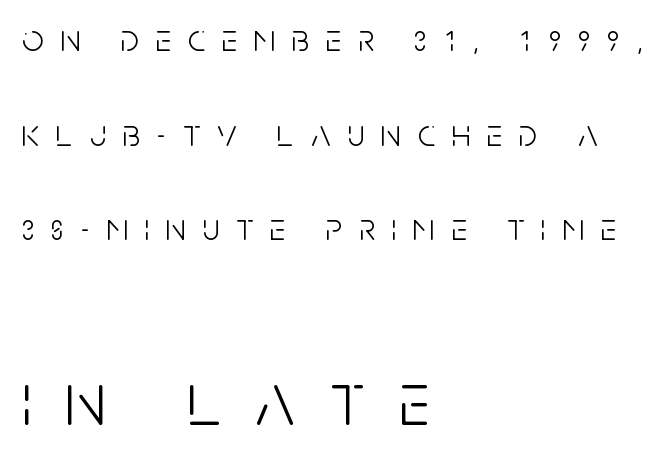
{"serif": "no", "italic": "no", "bold": "no", "weight": "light", "width": "condensed", "stroke_contrast": "low", "x_height": "large", "monospaced": "no", "underline": "no", "align": "left", "line_spacing": "loose", "line_spacing_ratio": 2.49, "letter_spacing": "wide", "letter_spacing_em": 0.44, "larger_block": "second", "size_ratio": 2.03, "glyph_px": 77}
